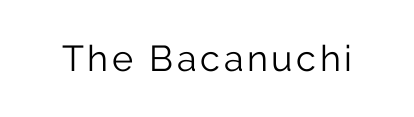
This is roman type, the default non-slanted kind. The passage shown is typeset with a sans-serif family. Nothing heavy about these letters — not bold at all. The passage shown is typed in a proportional face where columns would drift.
